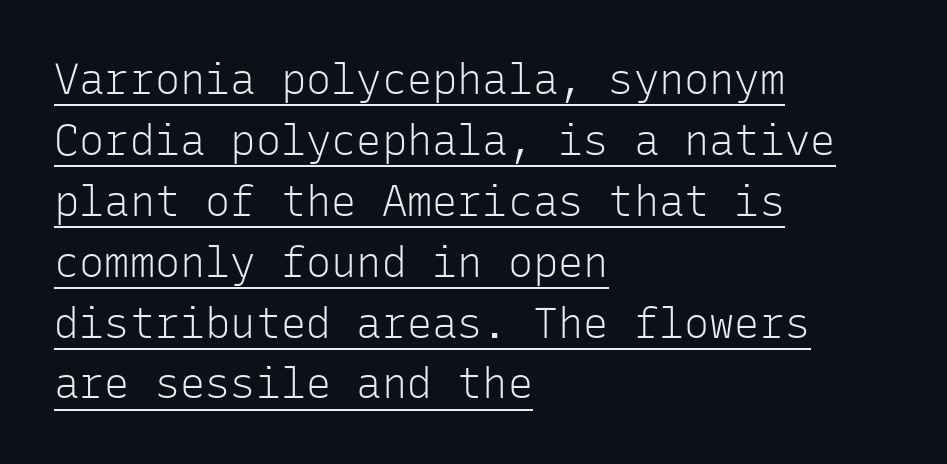
Q: Is the text bold? A: No.
Q: Is the text italic (slanted)? A: No, it is upright.
Q: Is the typeface a serif or a sans-serif typeface? A: Sans-serif.
Q: Is the text underlined? A: Yes.
Q: How is the paragraph aligned? A: Left-aligned.
Q: Is the spacing between letters normal or unusually wide? A: Normal.
Q: Is the spacing between lines tight, normal or loose? A: Normal.
Q: Width (condensed, normal, or wide)? A: Normal.
Q: Stroke contrast? A: Low.
Q: x-height? A: Medium.
Q: Monospaced? A: Yes.
